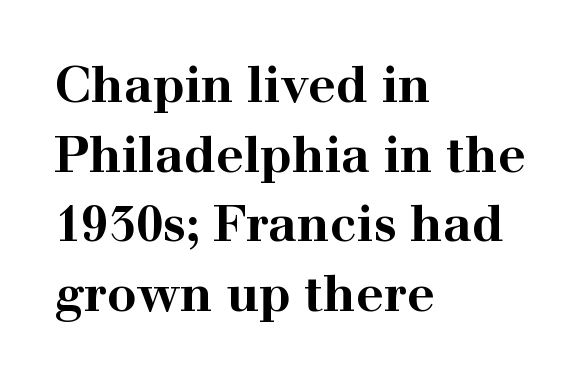
Q: Is the text bold? A: Yes.
Q: Is the text italic (slanted)? A: No, it is upright.
Q: Is the typeface a serif or a sans-serif typeface? A: Serif.
Q: Is the text underlined? A: No.
Q: How is the paragraph aligned? A: Left-aligned.
Q: Is the spacing between letters normal or unusually wide? A: Normal.
Q: Is the spacing between lines tight, normal or loose? A: Normal.
Q: Width (condensed, normal, or wide)? A: Wide.
Q: Stroke contrast? A: High.
Q: x-height? A: Medium.
Q: Monospaced? A: No.
